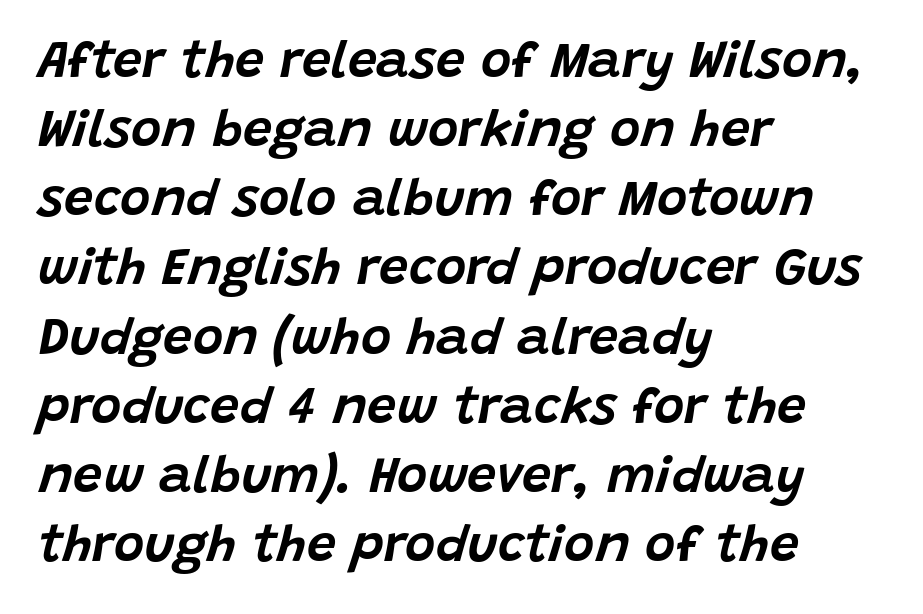
The image shows 52 px text type, italic (leaning right); set left-aligned, normal line spacing (1.33x), normal letter spacing, not underlined; low stroke contrast and a large x-height.
